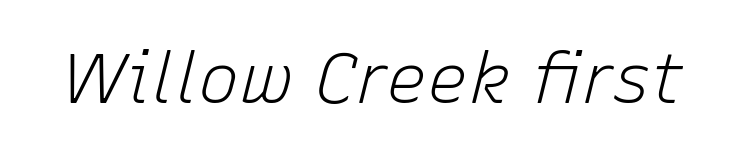
The image shows 69 px light type, italic (leaning right); set normal letter spacing, not underlined; low stroke contrast and a medium x-height.
